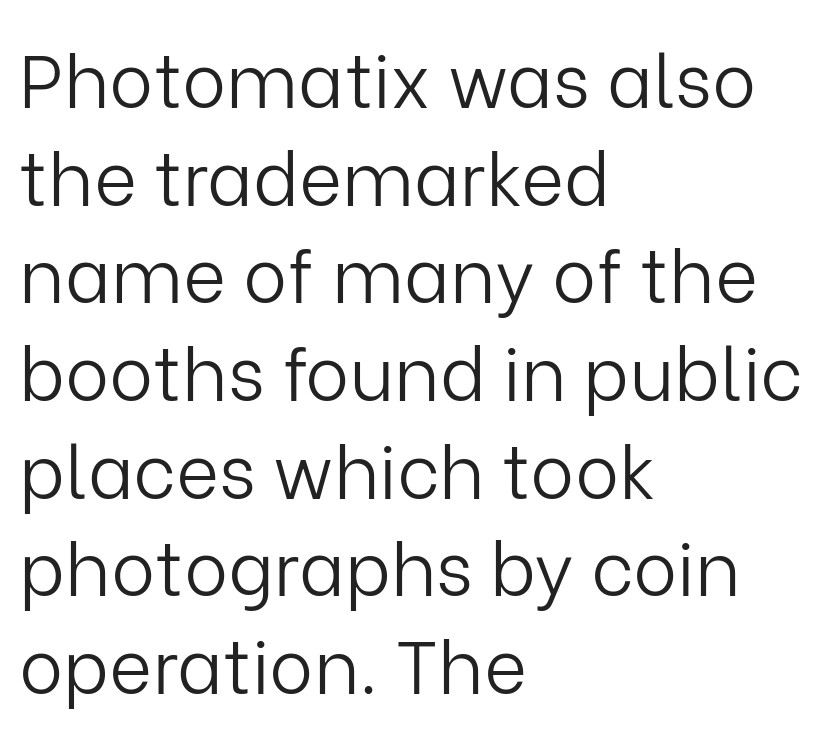
{"serif": "no", "italic": "no", "bold": "no", "weight": "light", "width": "normal", "stroke_contrast": "low", "x_height": "medium", "monospaced": "no", "underline": "no", "align": "left", "line_spacing": "normal", "line_spacing_ratio": 1.32, "letter_spacing": "normal", "letter_spacing_em": 0.0, "glyph_px": 74}
